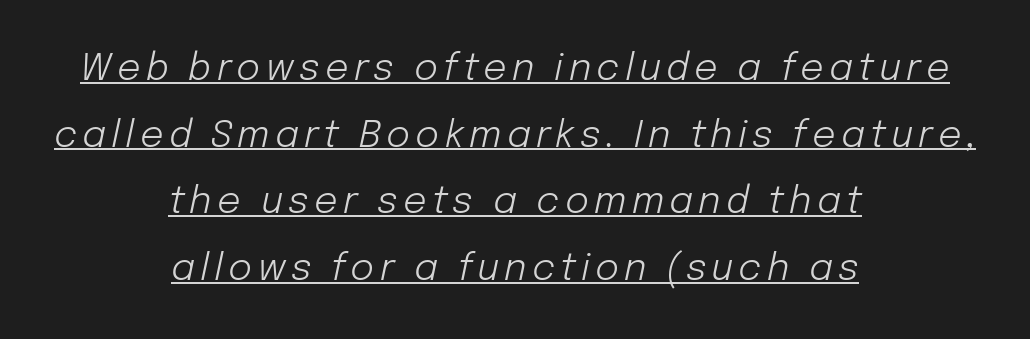
The typesetting does not lean heavy: it is not bold. Does the lettering tilt? It does — this is italic. The rendered words wear a rule along their underside. Short and long lines alike share a common midpoint. Looks like regular typesetting: each glyph gets only the width it needs.
